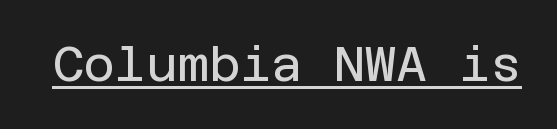
Nobody touched the tracking dial on this one. A typesetter would mark this as roman, not italic. Classification — sans serif. The cut favours lightness, reaching ordinary text weight at its darkest. Caption: lettering with a line underneath.
